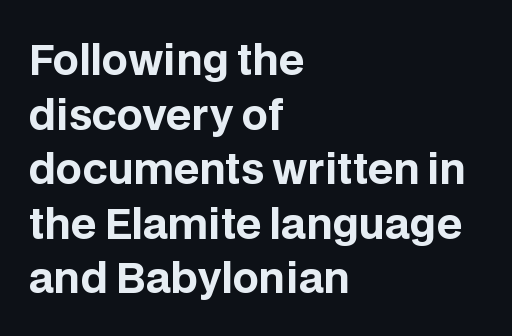
{"serif": "no", "italic": "no", "bold": "yes", "weight": "bold", "width": "normal", "stroke_contrast": "low", "x_height": "large", "monospaced": "no", "underline": "no", "align": "left", "line_spacing": "normal", "line_spacing_ratio": 1.33, "letter_spacing": "normal", "letter_spacing_em": 0.0, "glyph_px": 41}
